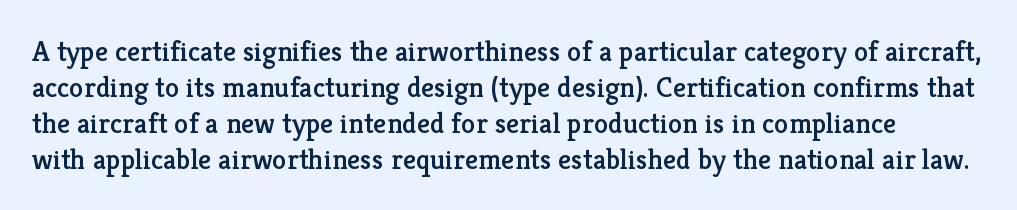
Q: Is the text italic (slanted)? A: No, it is upright.
Q: Is the typeface a serif or a sans-serif typeface? A: Serif.
Q: Is the text underlined? A: No.
Q: Is the spacing between letters normal or unusually wide? A: Normal.
Q: Width (condensed, normal, or wide)? A: Normal.
Q: Stroke contrast? A: Low.
Q: x-height? A: Medium.
Q: Monospaced? A: No.
